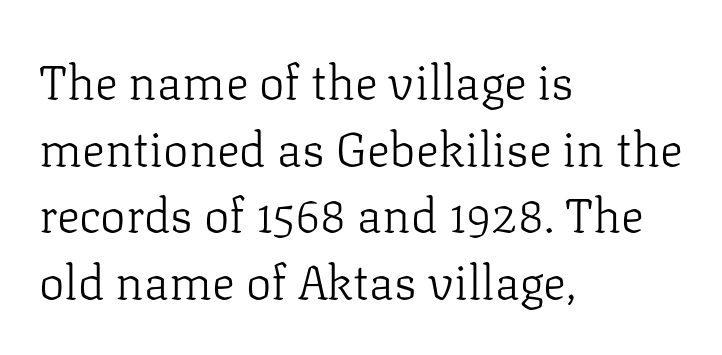
The gaps between neighbouring characters are ordinary and unremarkable. Compared with a centered layout, this one pins lines to the left instead. Every character sits straight up, as roman type does. Only glyphs here, with clear space below each row. The passage shown stacks its lines at a standard gap. Summary of weight: not heavy and not bold.
